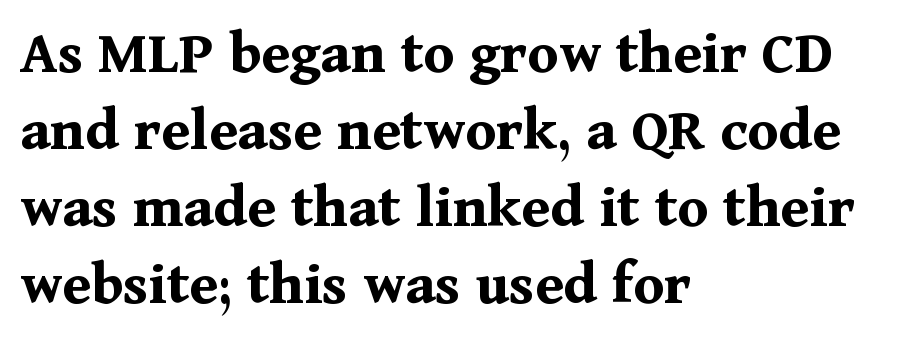
{"serif": "yes", "italic": "no", "bold": "yes", "weight": "bold", "width": "normal", "stroke_contrast": "medium", "x_height": "medium", "monospaced": "no", "underline": "no", "align": "left", "line_spacing_ratio": 1.22, "letter_spacing": "normal", "letter_spacing_em": 0.0, "glyph_px": 63}
